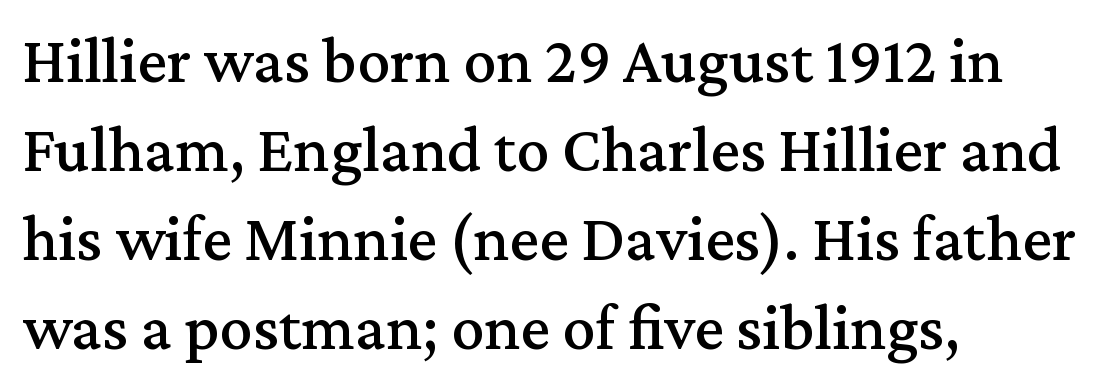
Each letter keeps its own natural width here, so spacing adapts to shape. The letters sit at their default tracking, neither squeezed nor spread. Serif or sans? Serif — the stroke terminals have little feet. The rendering uses a moderate line-height, typical for paragraphs. Each row of text sits above clean, open space.
